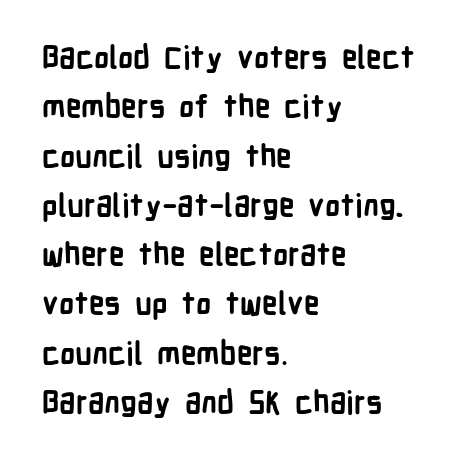
The image shows 31 px semibold, condensed sans-serif type, upright; set left-aligned, normal line spacing (1.59x), normal letter spacing, not underlined; low stroke contrast and a medium x-height.
